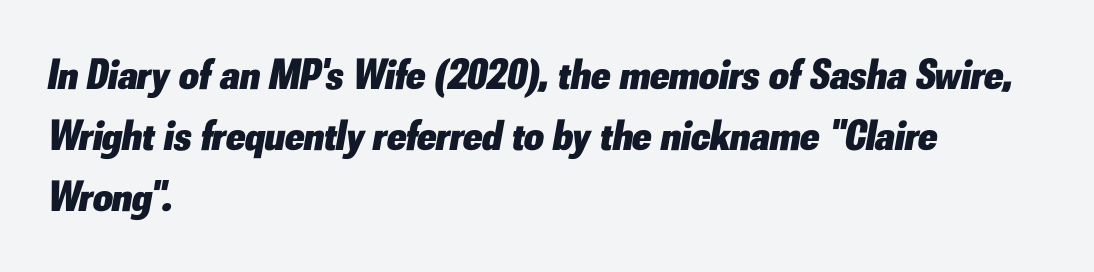
Q: Is the text bold? A: Yes.
Q: Is the text italic (slanted)? A: Yes, it leans right by about 10 degrees.
Q: Is the text underlined? A: No.
Q: How is the paragraph aligned? A: Left-aligned.
Q: Is the spacing between letters normal or unusually wide? A: Normal.
Q: Is the spacing between lines tight, normal or loose? A: Normal.
Q: Width (condensed, normal, or wide)? A: Normal.
Q: Stroke contrast? A: Low.
Q: x-height? A: Small.
Q: Monospaced? A: No.
